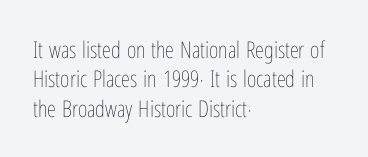
It's the straight-up-and-down kind of type. The face used here is rendered with its standard letterfit. The setting favours the left margin, as ordinary paragraphs usually do. This is not heavy type; no bold has been used. Interline gaps are of average width in this sample.
